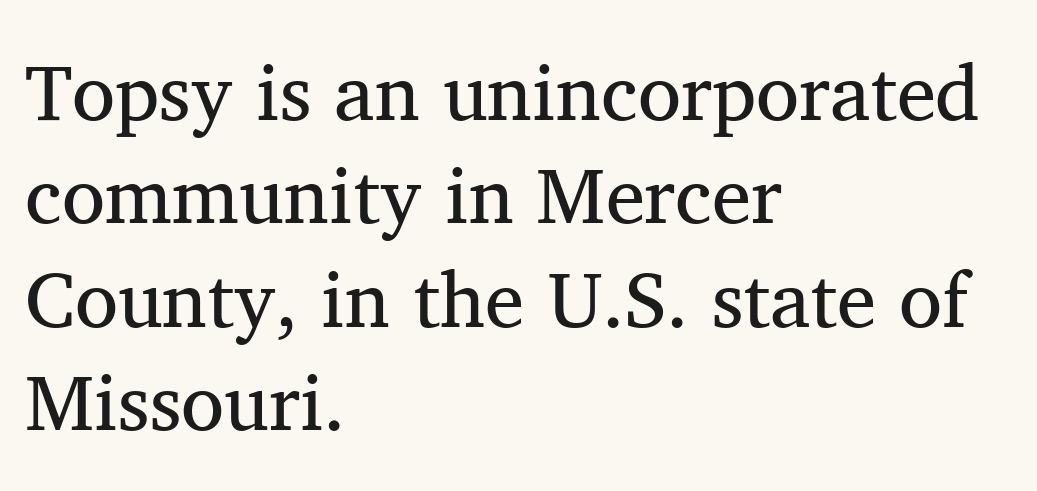
Q: Is the text bold? A: No.
Q: Is the text italic (slanted)? A: No, it is upright.
Q: Is the typeface a serif or a sans-serif typeface? A: Serif.
Q: Is the text underlined? A: No.
Q: How is the paragraph aligned? A: Left-aligned.
Q: Is the spacing between letters normal or unusually wide? A: Normal.
Q: Is the spacing between lines tight, normal or loose? A: Normal.
Q: Width (condensed, normal, or wide)? A: Normal.
Q: Stroke contrast? A: Medium.
Q: x-height? A: Medium.
Q: Monospaced? A: No.
